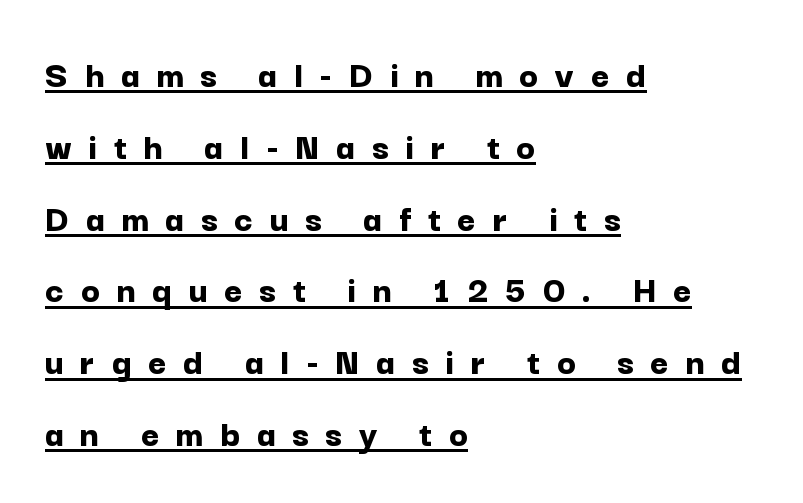
Typeset ragged right — the left edge is the straight one. Does the weight exceed regular? Yes, all the way to bold. You can see a thin bar hugging the bottom of the glyphs. The letters stand upright; this is a roman face.
